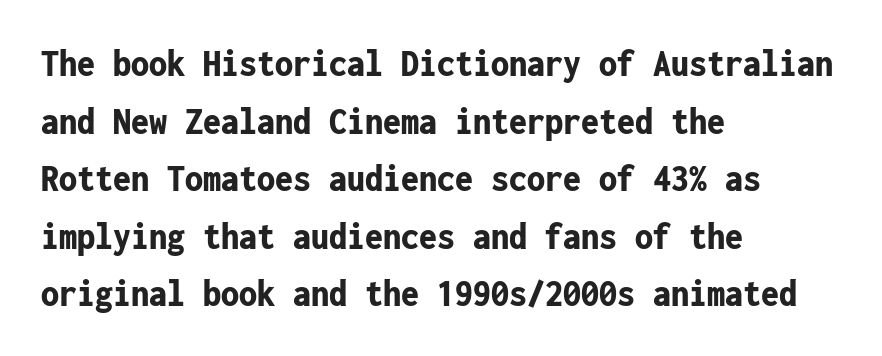
One-word summary of the alignment: left. The type is set solid horizontally, with unmodified tracking. A typesetter would call this monospace, since all characters share one set width. A typesetter would call this leading conventional body-copy spacing. Regarding serifs, this sample does without them. The specimen omits any rule beneath the text block's lines.
